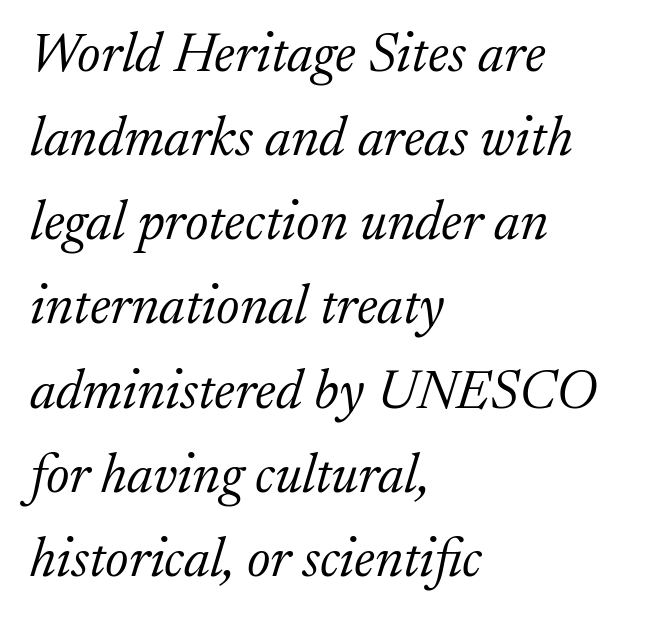
A typesetter would call this proportional, since set widths differ per character. You can tell it's italic because the verticals aren't actually vertical. Each letter's strokes conclude with small projecting serifs. Stroke thickness stays within the range of a standard reading face or lighter.
